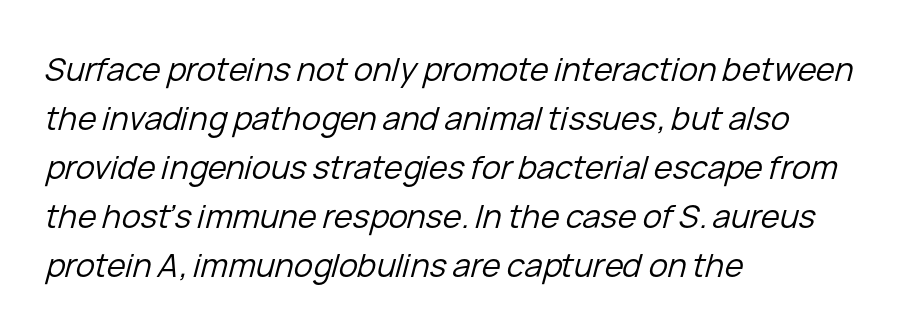
Q: Is the text bold? A: No.
Q: Is the text italic (slanted)? A: Yes, it leans right by about 15 degrees.
Q: Is the text underlined? A: No.
Q: How is the paragraph aligned? A: Left-aligned.
Q: Is the spacing between letters normal or unusually wide? A: Normal.
Q: Is the spacing between lines tight, normal or loose? A: Normal.
Q: Width (condensed, normal, or wide)? A: Normal.
Q: Stroke contrast? A: Low.
Q: x-height? A: Medium.
Q: Monospaced? A: No.
